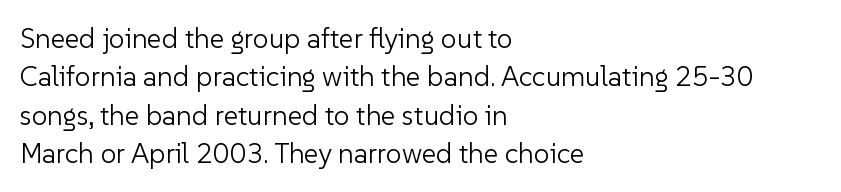
{"serif": "no", "italic": "no", "bold": "no", "weight": "light", "width": "normal", "stroke_contrast": "low", "x_height": "medium", "monospaced": "no", "underline": "no", "align": "left", "line_spacing": "normal", "line_spacing_ratio": 1.37, "letter_spacing": "normal", "letter_spacing_em": 0.0, "glyph_px": 28}
